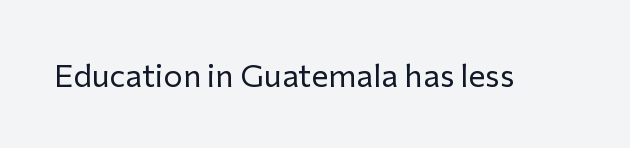
The rendering keeps characters at their native spacing. Each letter's strokes conclude bluntly, with no projecting serifs. Heaviness? Minimal to ordinary, like unemphasized prose. Clear beneath every line of the passage. Character widths vary here, with narrow letters taking less room than wide ones.
